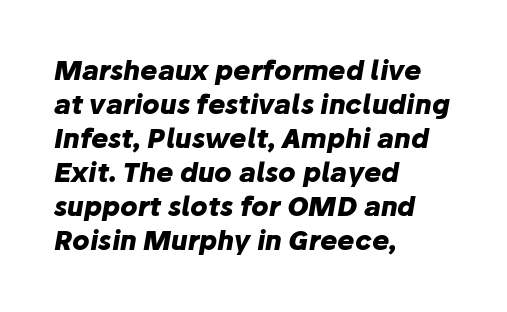
{"italic": "yes", "lean": "right", "slant_degrees": 10, "bold": "yes", "underline": "no", "align": "left", "line_spacing": "normal", "line_spacing_ratio": 1.31, "letter_spacing": "normal", "letter_spacing_em": 0.0, "glyph_px": 26}
